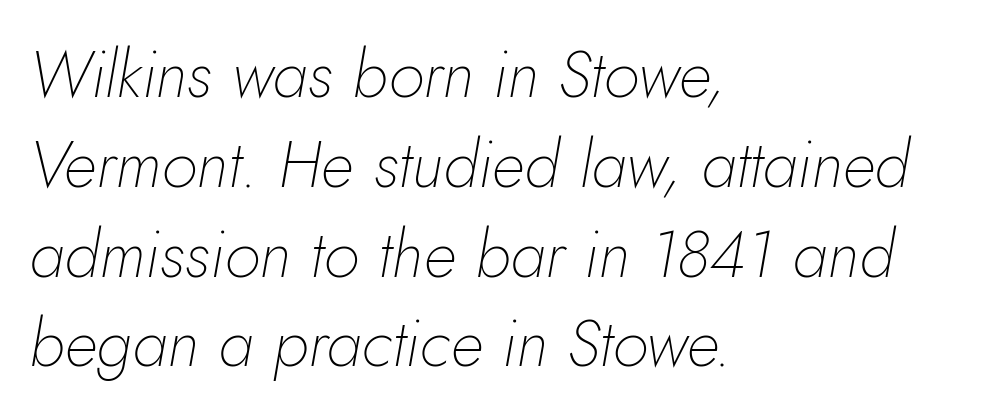
Q: Is the text bold? A: No.
Q: Is the text italic (slanted)? A: Yes, it leans right by about 10 degrees.
Q: Is the text underlined? A: No.
Q: How is the paragraph aligned? A: Left-aligned.
Q: Is the spacing between letters normal or unusually wide? A: Normal.
Q: Is the spacing between lines tight, normal or loose? A: Normal.
Q: Width (condensed, normal, or wide)? A: Normal.
Q: Stroke contrast? A: Low.
Q: x-height? A: Small.
Q: Monospaced? A: No.
